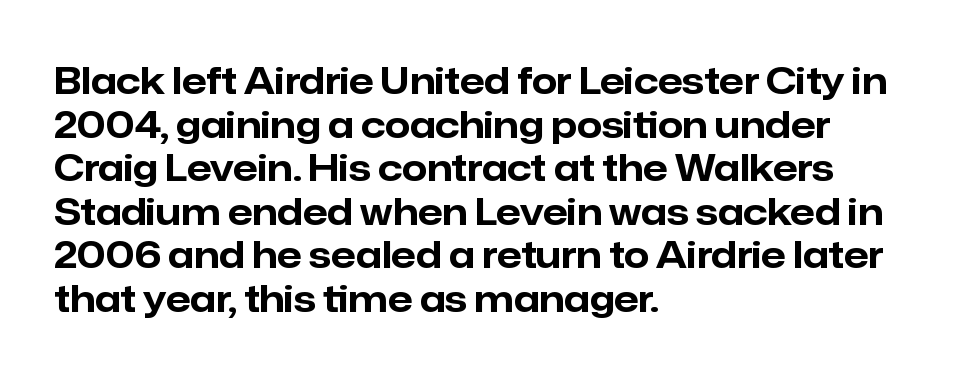
Q: Is the text bold? A: Yes.
Q: Is the text italic (slanted)? A: No, it is upright.
Q: Is the typeface a serif or a sans-serif typeface? A: Sans-serif.
Q: Is the text underlined? A: No.
Q: How is the paragraph aligned? A: Left-aligned.
Q: Is the spacing between letters normal or unusually wide? A: Normal.
Q: Width (condensed, normal, or wide)? A: Normal.
Q: Stroke contrast? A: Low.
Q: x-height? A: Medium.
Q: Monospaced? A: No.
